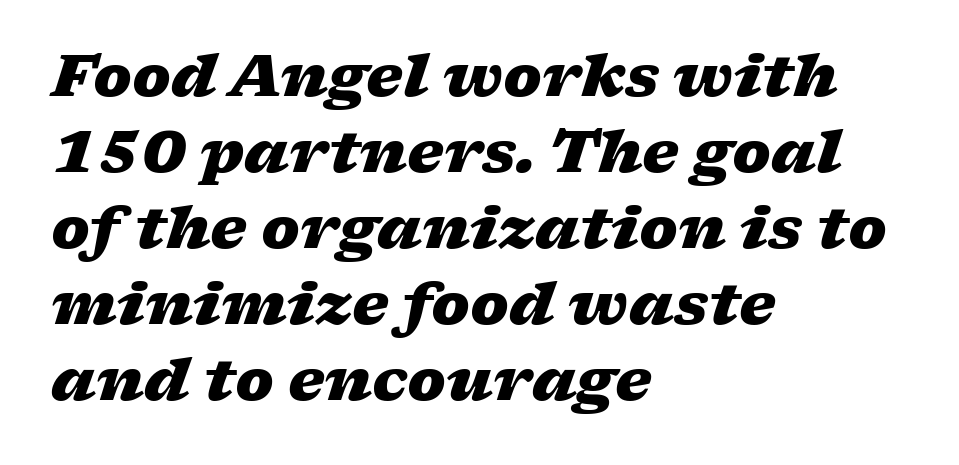
Q: Is the text bold? A: Yes.
Q: Is the text italic (slanted)? A: Yes, it leans right by about 17 degrees.
Q: Is the text underlined? A: No.
Q: How is the paragraph aligned? A: Left-aligned.
Q: Is the spacing between letters normal or unusually wide? A: Normal.
Q: Is the spacing between lines tight, normal or loose? A: Normal.
Q: Width (condensed, normal, or wide)? A: Wide.
Q: Stroke contrast? A: Low.
Q: x-height? A: Medium.
Q: Monospaced? A: No.
